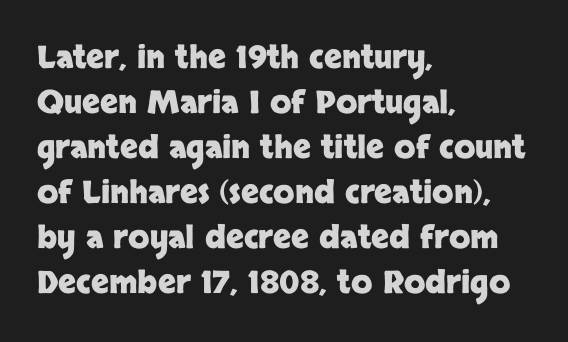
Q: Is the text bold? A: Yes.
Q: Is the text italic (slanted)? A: No, it is upright.
Q: Is the typeface a serif or a sans-serif typeface? A: Sans-serif.
Q: Is the text underlined? A: No.
Q: How is the paragraph aligned? A: Left-aligned.
Q: Is the spacing between letters normal or unusually wide? A: Normal.
Q: Is the spacing between lines tight, normal or loose? A: Normal.
Q: Width (condensed, normal, or wide)? A: Normal.
Q: Stroke contrast? A: Low.
Q: x-height? A: Large.
Q: Monospaced? A: No.
